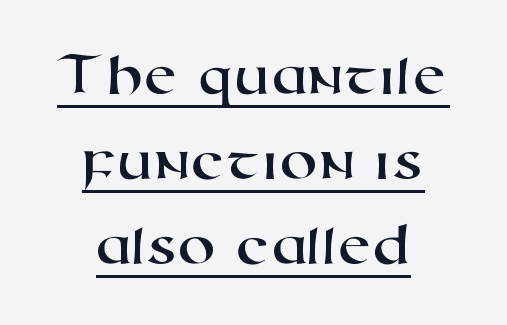
The image shows 61 px wide sans-serif type; set centered, normal line spacing (1.39x), normal letter spacing, underlined; high stroke contrast and a medium x-height.
